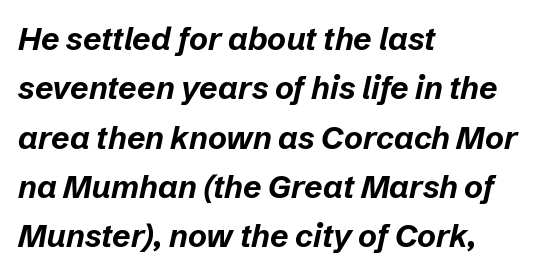
Q: Is the text bold? A: Yes.
Q: Is the text italic (slanted)? A: Yes, it leans right by about 12 degrees.
Q: Is the text underlined? A: No.
Q: How is the paragraph aligned? A: Left-aligned.
Q: Is the spacing between letters normal or unusually wide? A: Normal.
Q: Is the spacing between lines tight, normal or loose? A: Normal.
Q: Width (condensed, normal, or wide)? A: Normal.
Q: Stroke contrast? A: Low.
Q: x-height? A: Medium.
Q: Monospaced? A: No.
